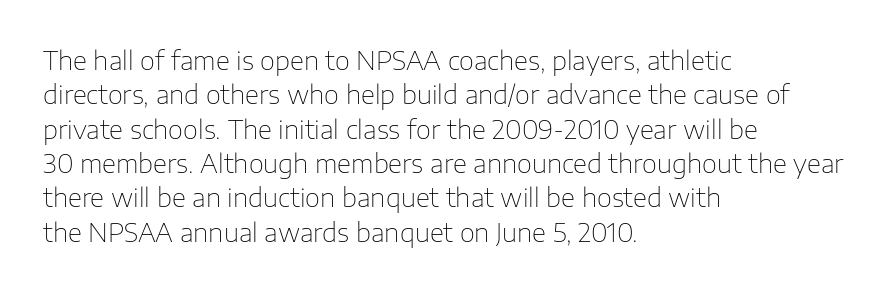
The image shows 26 px text type, upright; set left-aligned, normal line spacing (1.32x), normal letter spacing, not underlined.
